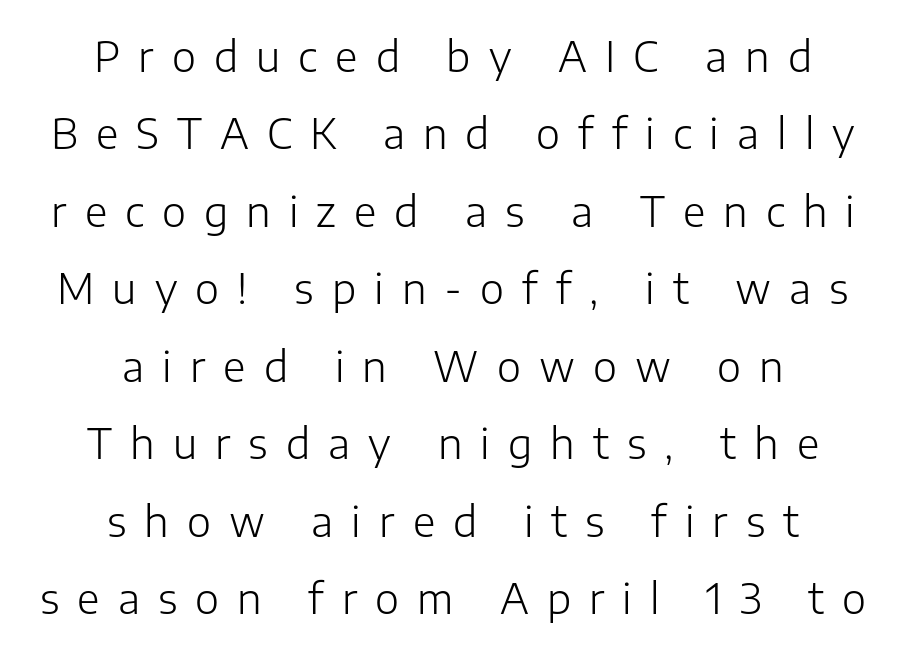
The image shows 41 px light sans-serif type, upright; set centered, line spacing 1.89x, unusually wide letter spacing (+0.44 em), not underlined; low stroke contrast and a medium x-height.
